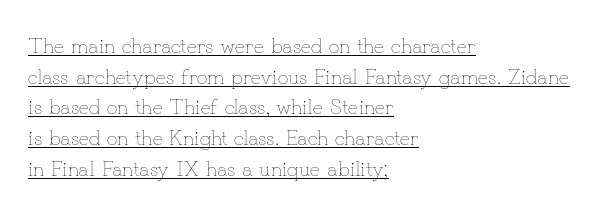
{"italic": "no", "bold": "no", "underline": "yes", "align": "left", "line_spacing": "normal", "line_spacing_ratio": 1.46, "letter_spacing": "normal", "letter_spacing_em": 0.0, "glyph_px": 21}
